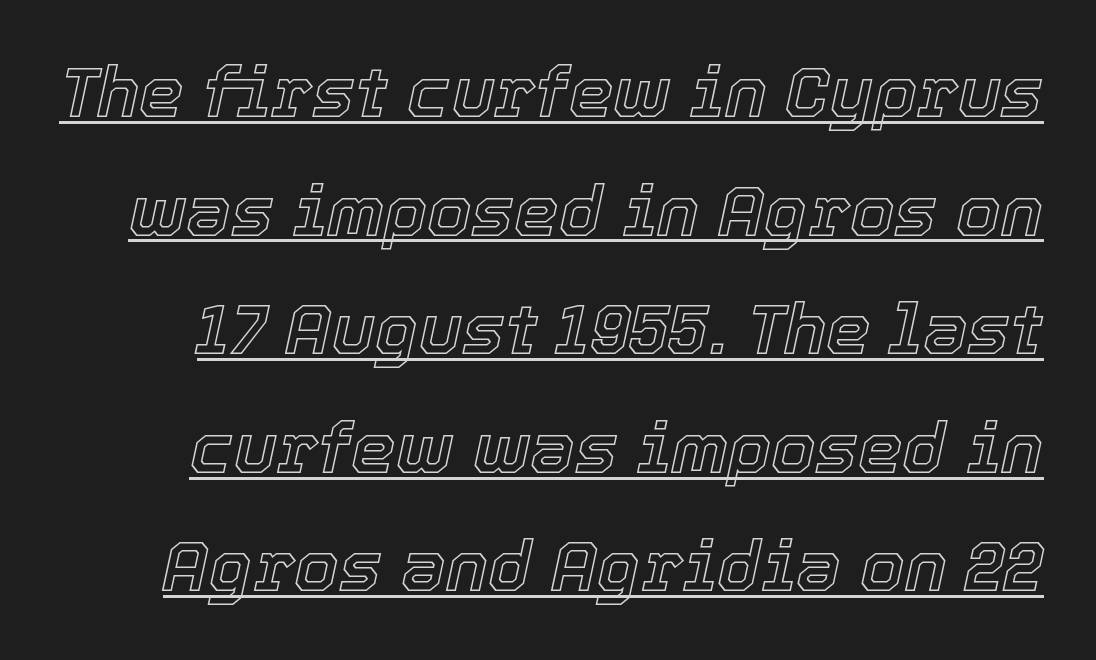
Q: Is the text italic (slanted)? A: Yes, it leans right by about 12 degrees.
Q: Is the text underlined? A: Yes.
Q: Is the spacing between letters normal or unusually wide? A: Normal.
Q: Is the spacing between lines tight, normal or loose? A: Normal.
Q: Width (condensed, normal, or wide)? A: Normal.
Q: x-height? A: Medium.
Q: Monospaced? A: No.
